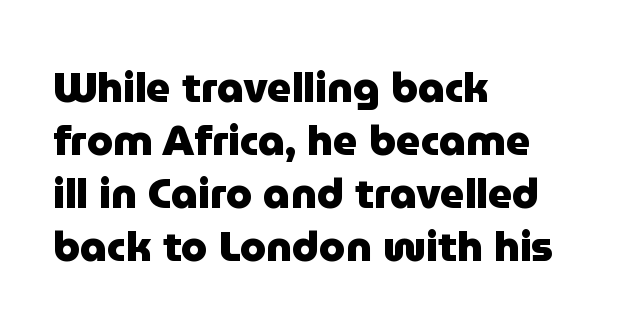
{"serif": "no", "italic": "no", "bold": "yes", "weight": "heavy", "width": "normal", "stroke_contrast": "low", "x_height": "medium", "monospaced": "no", "underline": "no", "align": "left", "line_spacing": "normal", "line_spacing_ratio": 1.26, "letter_spacing": "normal", "letter_spacing_em": 0.0, "glyph_px": 42}
